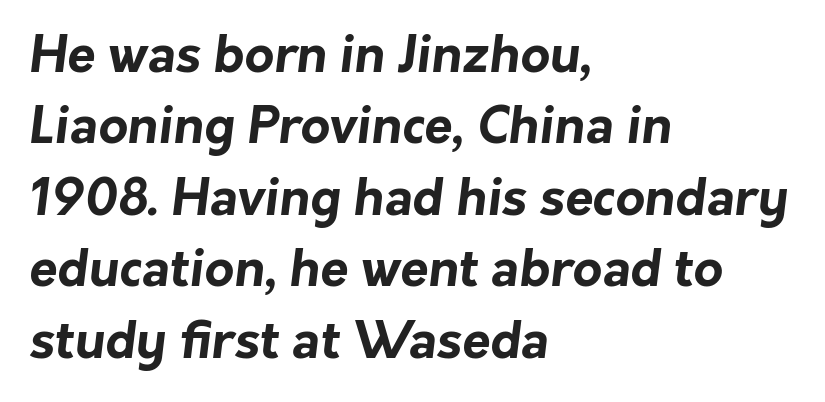
Q: Is the text bold? A: Yes.
Q: Is the typeface a serif or a sans-serif typeface? A: Sans-serif.
Q: Is the text underlined? A: No.
Q: How is the paragraph aligned? A: Left-aligned.
Q: Is the spacing between letters normal or unusually wide? A: Normal.
Q: Is the spacing between lines tight, normal or loose? A: Normal.
Q: Width (condensed, normal, or wide)? A: Normal.
Q: Stroke contrast? A: Low.
Q: x-height? A: Medium.
Q: Monospaced? A: No.
